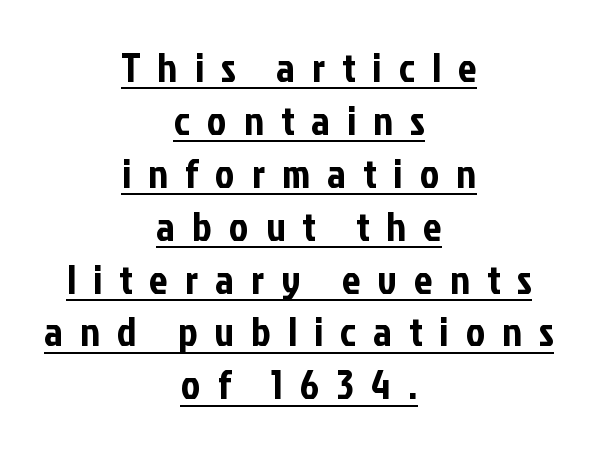
{"serif": "no", "italic": "no", "width": "condensed", "stroke_contrast": "low", "x_height": "medium", "monospaced": "no", "underline": "yes", "align": "center", "line_spacing": "normal", "line_spacing_ratio": 1.29, "letter_spacing": "wide", "letter_spacing_em": 0.42, "glyph_px": 41}
